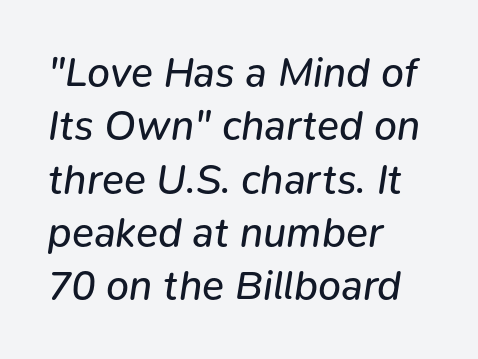
{"italic": "yes", "lean": "right", "slant_degrees": 9, "bold": "no", "weight": "regular", "width": "normal", "stroke_contrast": "low", "x_height": "medium", "monospaced": "no", "underline": "no", "align": "left", "line_spacing": "normal", "line_spacing_ratio": 1.3, "letter_spacing": "normal", "letter_spacing_em": 0.0, "glyph_px": 41}
